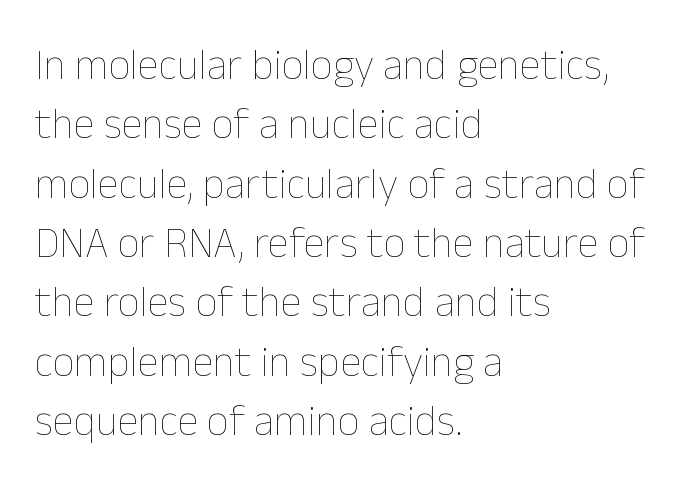
The image shows 43 px thin type, upright; set left-aligned, normal line spacing (1.38x), normal letter spacing, not underlined; low stroke contrast and a medium x-height.
